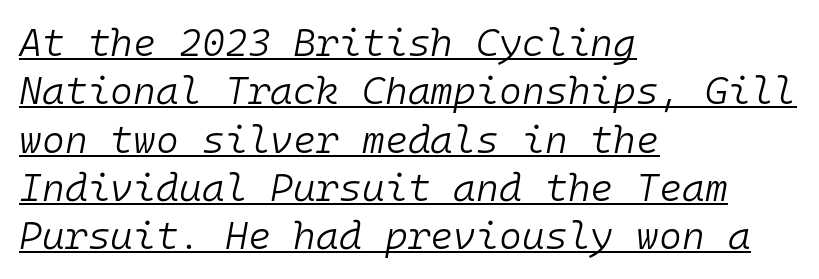
{"italic": "yes", "lean": "right", "slant_degrees": 10, "bold": "no", "weight": "light", "width": "normal", "stroke_contrast": "low", "x_height": "medium", "monospaced": "yes", "underline": "yes", "align": "left", "line_spacing_ratio": 1.24, "letter_spacing": "normal", "letter_spacing_em": 0.0, "glyph_px": 39}
